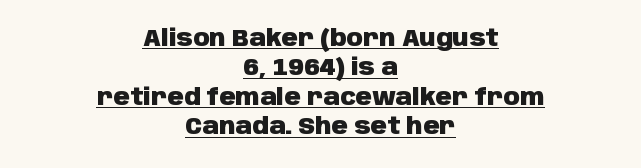
Honestly, the letter spacing is just normal — you wouldn't notice it. A continuous stroke trails under the words, as in a hyperlink. Horizontal bands of white between lines are of average thickness. Set as a true bold cut, around the 700 mark. Notice how the stems are strictly vertical — no italics here. Does the copy run flush right? No — it is centered line by line.
